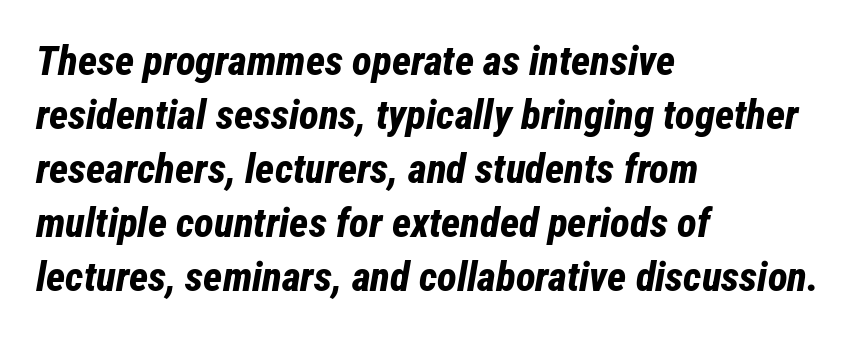
The image shows 41 px bold, condensed type, italic (leaning right); set left-aligned, normal line spacing (1.32x), normal letter spacing, not underlined; low stroke contrast and a medium x-height.
